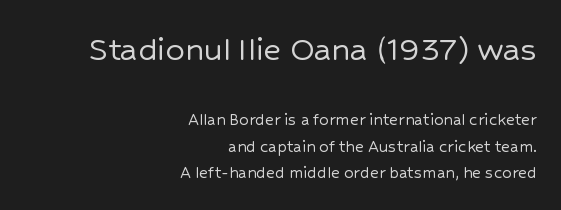
If you drew a line through each stem, it would be perfectly vertical. In CSS terms this would be text-align: right. The space between consecutive lines is moderate. No feet cap the strokes, marking this as sans-serif type. Does the bottom block carry the larger type? No, the top block does.
